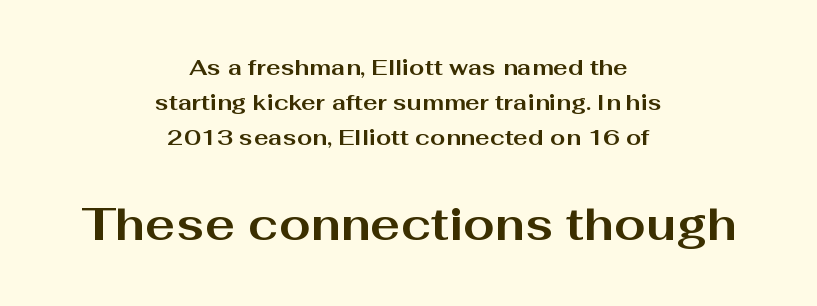
The image shows 45 px bold, wide sans-serif type, upright; set centered, normal line spacing (1.6x), normal letter spacing, not underlined; the second (bottom) block is 2.05x larger; medium stroke contrast and a medium x-height.
